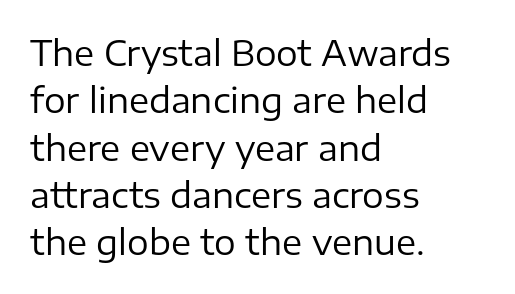
{"serif": "no", "italic": "no", "bold": "no", "weight": "regular", "width": "normal", "stroke_contrast": "low", "x_height": "medium", "monospaced": "no", "underline": "no", "align": "left", "line_spacing": "normal", "line_spacing_ratio": 1.39, "letter_spacing": "normal", "letter_spacing_em": 0.0, "glyph_px": 34}
